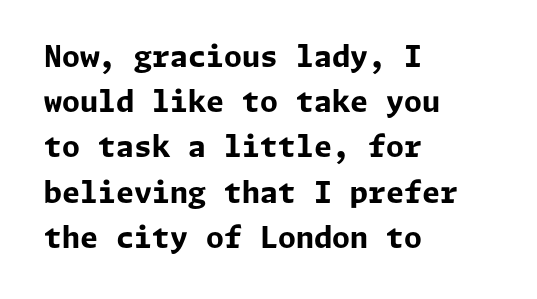
Leading: standard. The typesetter chose a ragged-right arrangement here. The specimen omits any rule beneath the text block's lines. These lines were composed using upright roman letters. The characters display no serif detailing; their extremities are plain. You'd pick this weight for a headline — it's a proper bold.
